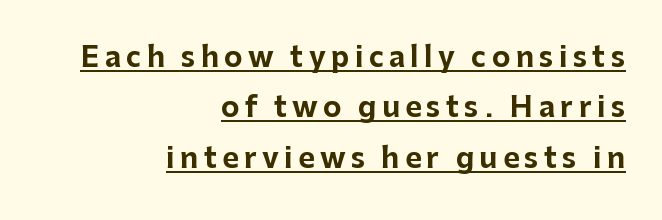
{"serif": "no", "italic": "no", "bold": "yes", "weight": "bold", "width": "normal", "stroke_contrast": "low", "x_height": "medium", "monospaced": "no", "underline": "yes", "align": "right", "line_spacing_ratio": 1.8, "glyph_px": 28}
